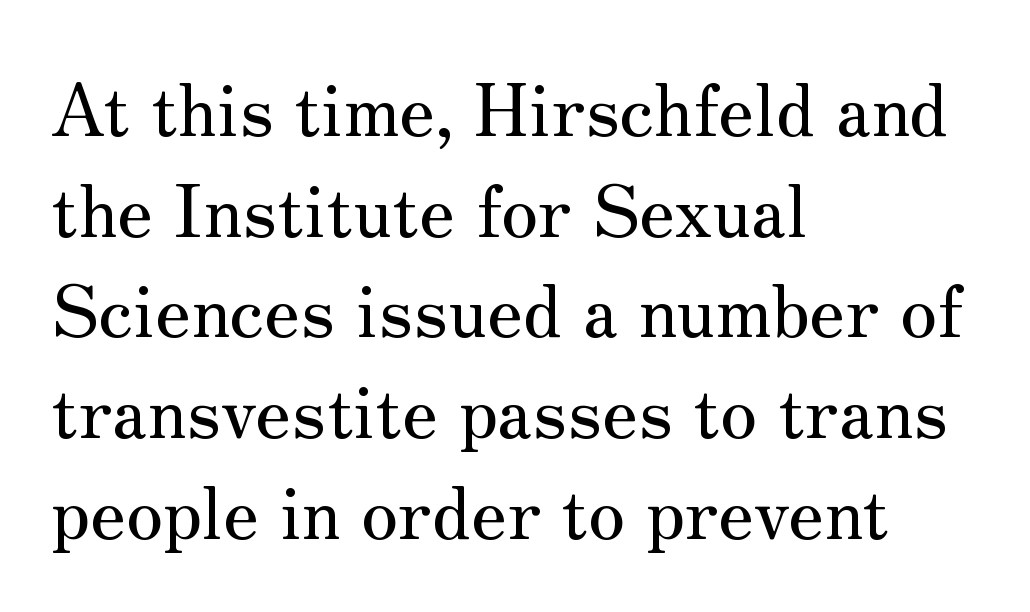
The image shows 73 px serif type, upright; set left-aligned, normal line spacing (1.38x), normal letter spacing, not underlined; medium stroke contrast and a small x-height.
